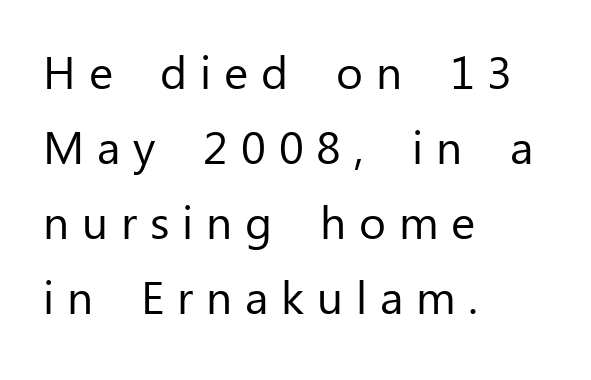
This is sans-serif lettering, the kind often seen on screens and signage. Each new line begins a customary step beneath the previous one. Quick note: not italic, upright. The strip under each line holds only bare page.
